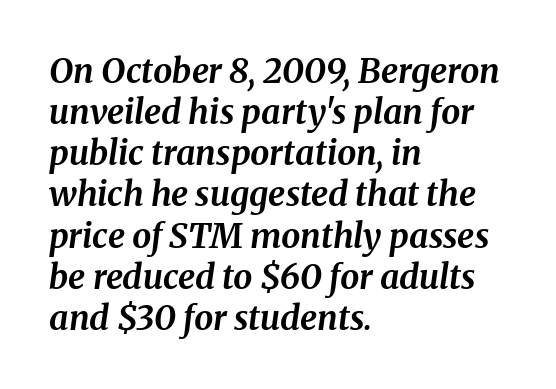
Caption: multi-line text, flush left, ragged right. Each word holds together tightly as a unit, with standard inter-letter gaps. The space beneath each line is pristine and unruled. The lettering tilts uniformly, giving the passage an italic look. Character widths vary here, with narrow letters taking less room than wide ones.
